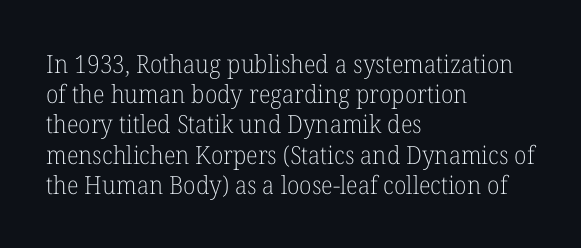
In terms of posture, this sample is upright. The rendering keeps characters at their native spacing. Caption: face not bold, strokes unweighted. The string is rendered with underlining switched off. Horizontal alignment here is leftward, the default for most running prose.
